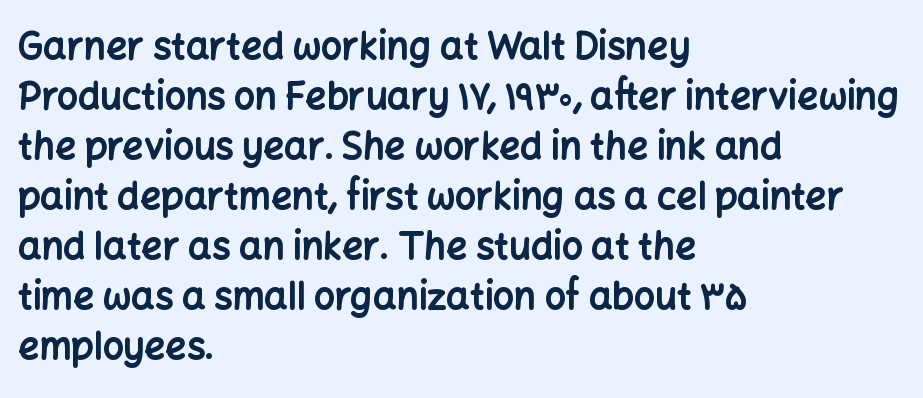
Q: Is the text bold? A: Yes.
Q: Is the text italic (slanted)? A: No, it is upright.
Q: Is the typeface a serif or a sans-serif typeface? A: Sans-serif.
Q: Is the text underlined? A: No.
Q: How is the paragraph aligned? A: Left-aligned.
Q: Is the spacing between letters normal or unusually wide? A: Normal.
Q: Is the spacing between lines tight, normal or loose? A: Normal.
Q: Width (condensed, normal, or wide)? A: Normal.
Q: Stroke contrast? A: Low.
Q: x-height? A: Medium.
Q: Monospaced? A: No.
